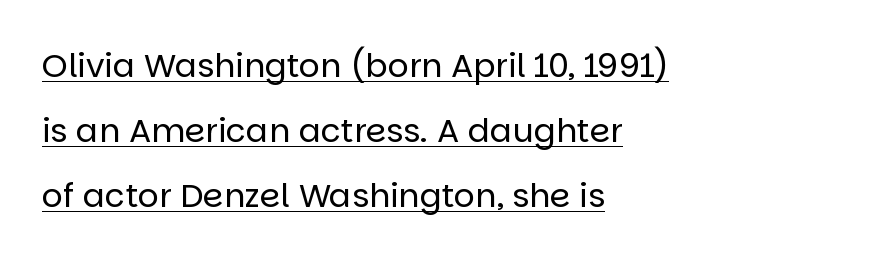
The image shows 33 px regular-weight sans-serif type, upright; set left-aligned, loose line spacing (1.97x), normal letter spacing, underlined; low stroke contrast and a large x-height.
